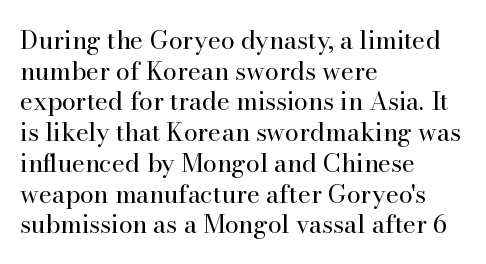
The image shows 25 px text type, upright; set left-aligned, line spacing 1.23x, normal letter spacing, not underlined.
